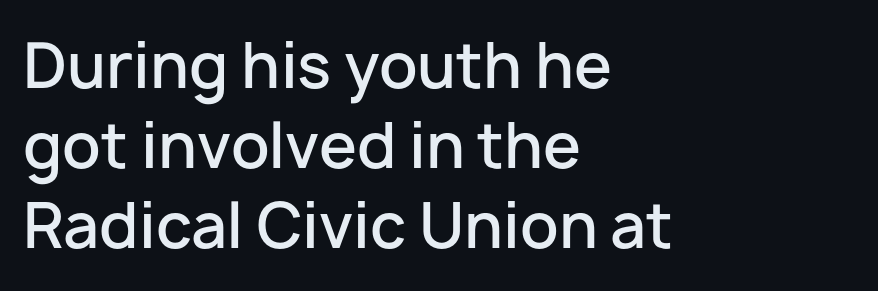
The image shows 61 px semibold sans-serif type, upright; set left-aligned, normal line spacing (1.31x), normal letter spacing, not underlined; low stroke contrast and a medium x-height.
